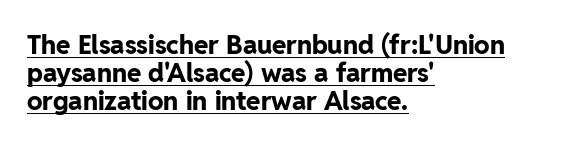
The text block is weighted toward the left margin, trailing off unevenly rightward. There is no visible air inserted between adjacent glyphs. When letters stand straight like this, we call the style roman or upright. Does the leading feel generous? Not at all — it's pinched.
